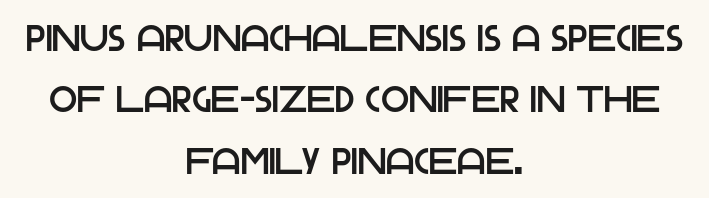
Q: Is the text italic (slanted)? A: No, it is upright.
Q: Is the typeface a serif or a sans-serif typeface? A: Sans-serif.
Q: Is the text underlined? A: No.
Q: How is the paragraph aligned? A: Centered.
Q: Is the spacing between letters normal or unusually wide? A: Normal.
Q: Is the spacing between lines tight, normal or loose? A: Normal.
Q: Width (condensed, normal, or wide)? A: Normal.
Q: Stroke contrast? A: Low.
Q: x-height? A: Large.
Q: Monospaced? A: No.
